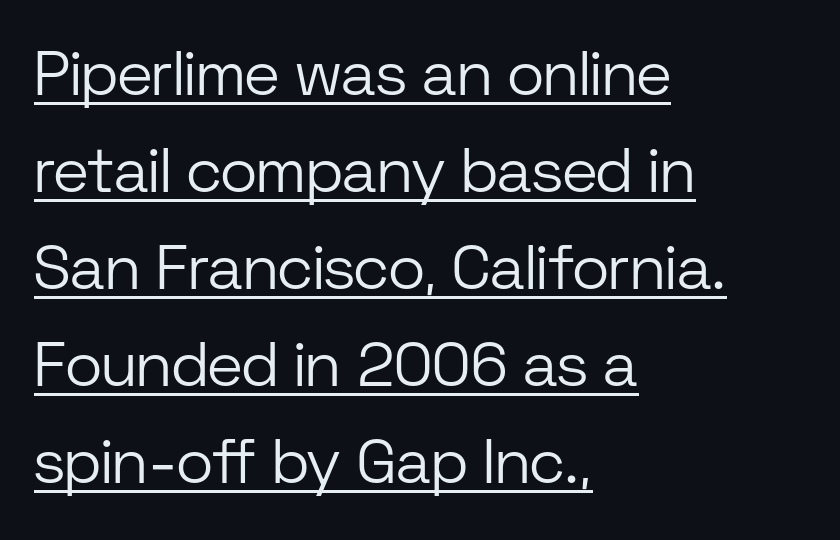
{"serif": "no", "italic": "no", "bold": "no", "weight": "light", "width": "normal", "stroke_contrast": "low", "x_height": "medium", "monospaced": "no", "underline": "yes", "align": "left", "line_spacing": "normal", "line_spacing_ratio": 1.54, "letter_spacing": "normal", "letter_spacing_em": 0.0, "glyph_px": 63}
